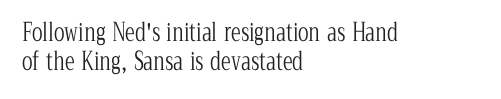
Q: Is the text bold? A: No.
Q: Is the text italic (slanted)? A: No, it is upright.
Q: Is the text underlined? A: No.
Q: How is the paragraph aligned? A: Left-aligned.
Q: Is the spacing between letters normal or unusually wide? A: Normal.
Q: Is the spacing between lines tight, normal or loose? A: Tight.
